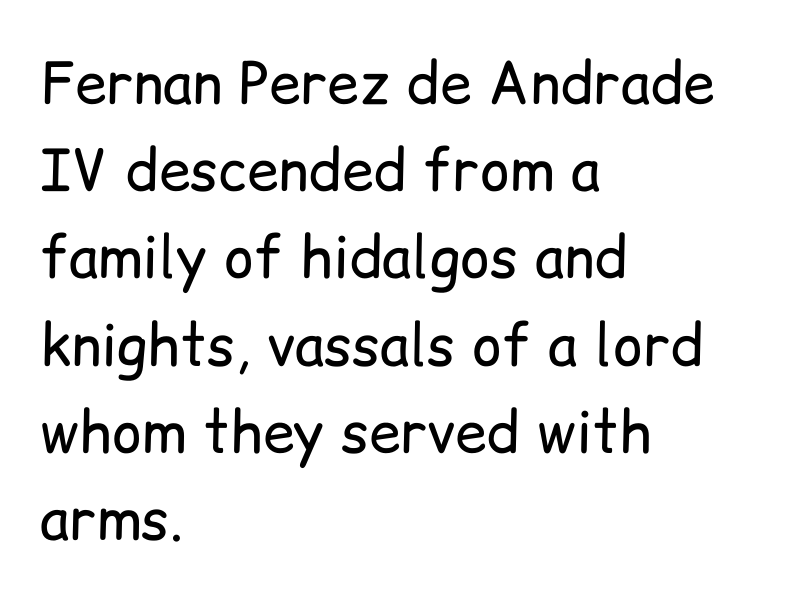
The image shows 57 px regular-weight sans-serif type, upright; set left-aligned, normal line spacing (1.53x), normal letter spacing, not underlined; low stroke contrast and a medium x-height.
